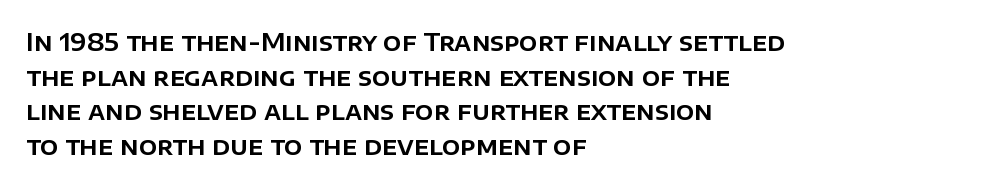
{"italic": "no", "underline": "no", "align": "left", "line_spacing": "normal", "line_spacing_ratio": 1.44, "letter_spacing": "normal", "letter_spacing_em": 0.0, "glyph_px": 24}
